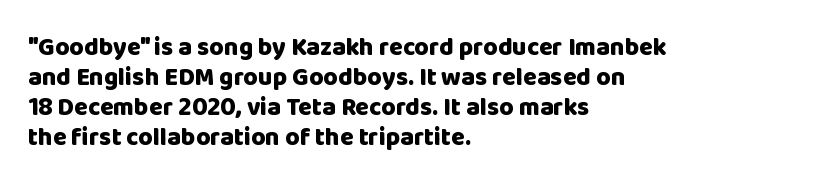
The image shows 25 px bold type, upright; set left-aligned, line spacing 1.2x, normal letter spacing, not underlined.
